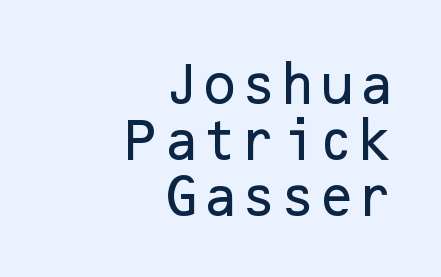
The horizontal fit of the characters is conventional and even. A flush-right, rag-left setting is used for this passage. Posture: upright roman. I'd call this a sans setting — the letters go barefoot. Check the space under the baseline: it is left empty.
